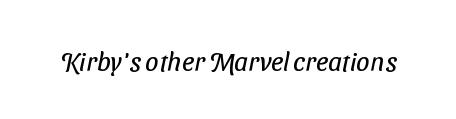
{"bold": "no", "underline": "no", "letter_spacing": "normal", "letter_spacing_em": 0.0, "glyph_px": 27}
